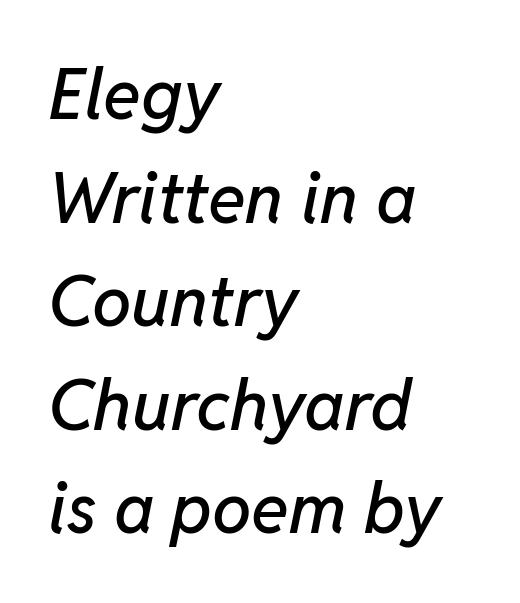
The image shows 70 px text type, italic (leaning right); set left-aligned, normal line spacing (1.48x), normal letter spacing, not underlined; low stroke contrast and a medium x-height.
